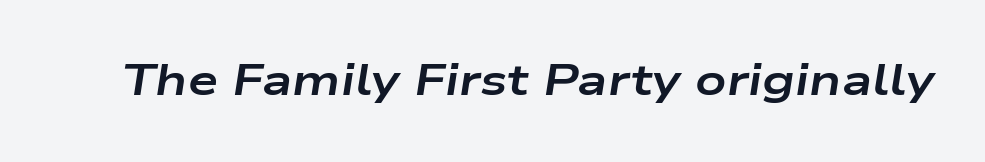
{"italic": "yes", "lean": "right", "slant_degrees": 9, "bold": "yes", "weight": "bold", "width": "wide", "stroke_contrast": "low", "x_height": "medium", "monospaced": "no", "underline": "no", "letter_spacing": "normal", "letter_spacing_em": 0.0, "glyph_px": 43}
